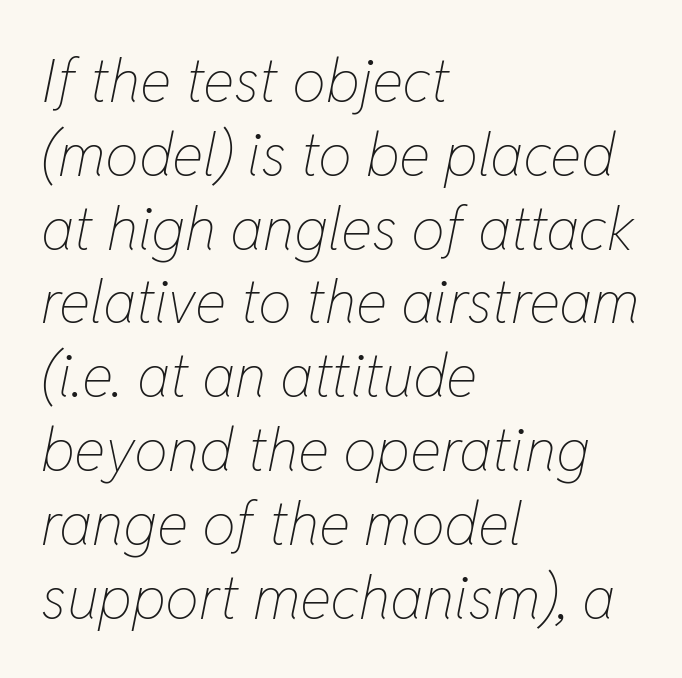
Q: Is the text bold? A: No.
Q: Is the text italic (slanted)? A: Yes, it leans right by about 11 degrees.
Q: Is the text underlined? A: No.
Q: How is the paragraph aligned? A: Left-aligned.
Q: Is the spacing between letters normal or unusually wide? A: Normal.
Q: Width (condensed, normal, or wide)? A: Condensed.
Q: Stroke contrast? A: Low.
Q: x-height? A: Medium.
Q: Monospaced? A: No.
